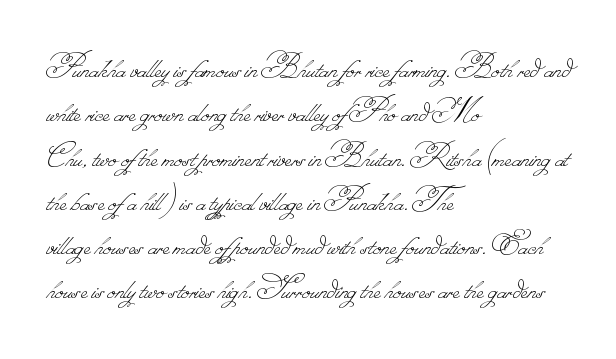
The image shows 36 px thin type; set left-aligned, line spacing 1.23x, normal letter spacing, not underlined; low stroke contrast.
